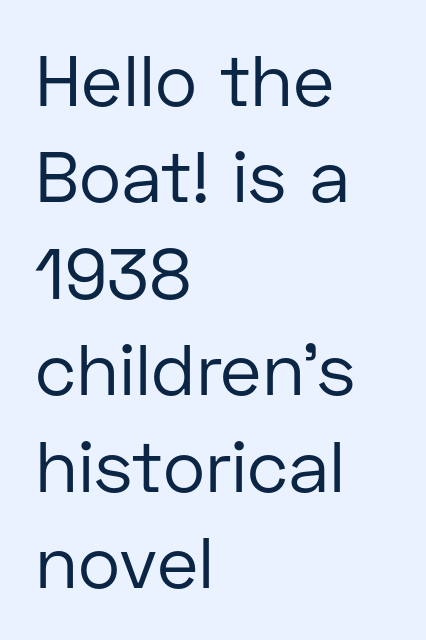
The leading is moderate, giving the passage an even texture. Here the glyphs are tracked normally, forming tight word shapes. A typesetter would mark this as roman, not italic. The strip under each line holds only bare page. This sample has the flowing, uneven cadence of proportional lettering. Each stroke keeps to a modest, everyday thickness or less.
